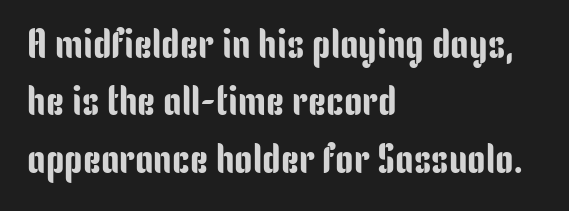
The image shows 41 px condensed sans-serif type, upright; set left-aligned, normal line spacing (1.4x), normal letter spacing, not underlined; low stroke contrast and a medium x-height.
